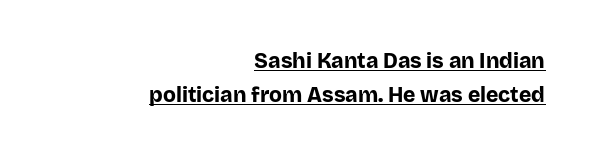
Q: Is the text bold? A: Yes.
Q: Is the text italic (slanted)? A: No, it is upright.
Q: Is the text underlined? A: Yes.
Q: How is the paragraph aligned? A: Right-aligned.
Q: Is the spacing between letters normal or unusually wide? A: Normal.
Q: Is the spacing between lines tight, normal or loose? A: Normal.
